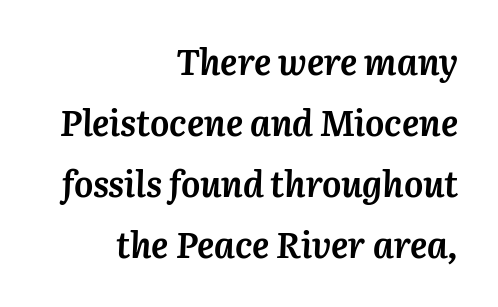
Caption: multi-line text, flush right, ragged left. A typesetter would call this proportional, since set widths differ per character. The passage shown stacks its lines at a standard gap. Any mark beneath the type? The region is blank.
